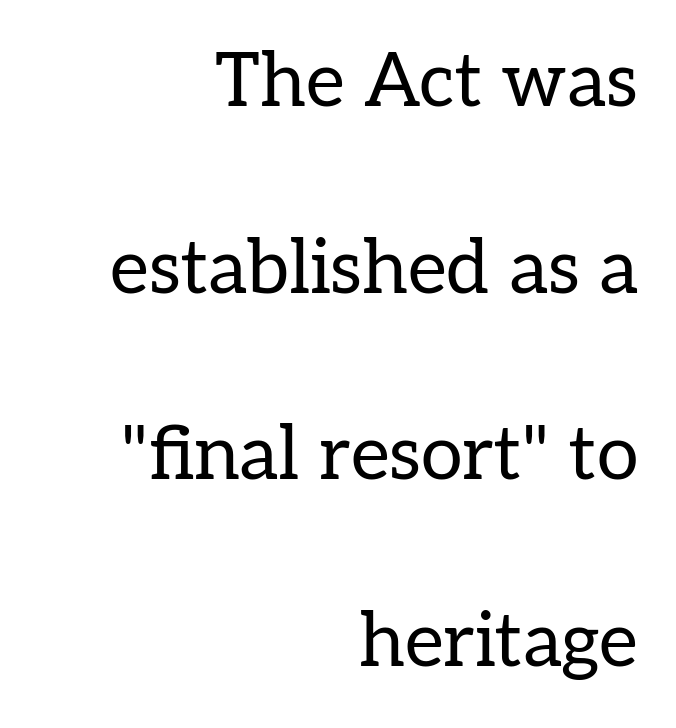
The image shows 75 px regular-weight serif type, upright; set right-aligned, loose line spacing (2.49x), normal letter spacing, not underlined; low stroke contrast and a medium x-height.
